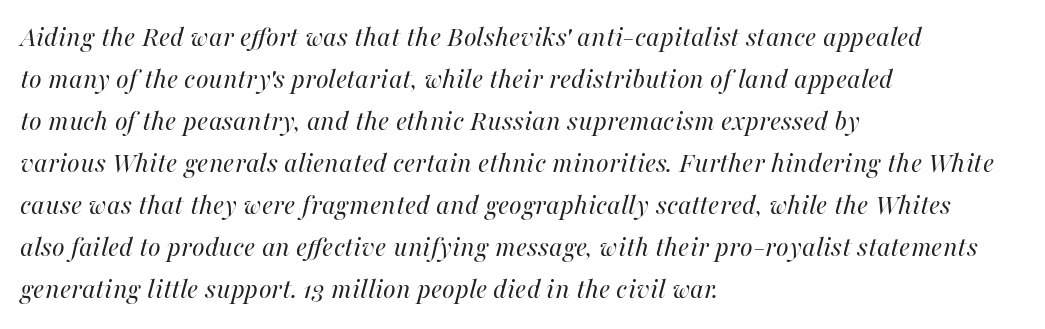
Slant detected: the letters are inclined. The face used here is rendered with its standard letterfit. Reading down the block, your eye returns to a fixed left position each line. Summary of weight: not heavy and not bold. Each new line begins a customary step beneath the previous one. The words here are not underlined.
